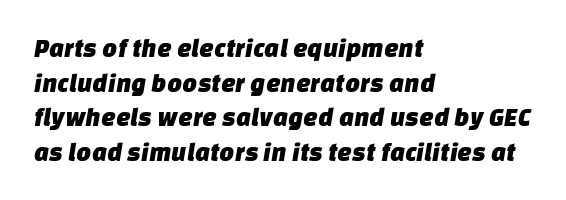
{"underline": "no", "align": "left", "line_spacing": "normal", "line_spacing_ratio": 1.33, "letter_spacing": "normal", "letter_spacing_em": 0.0, "glyph_px": 26}
